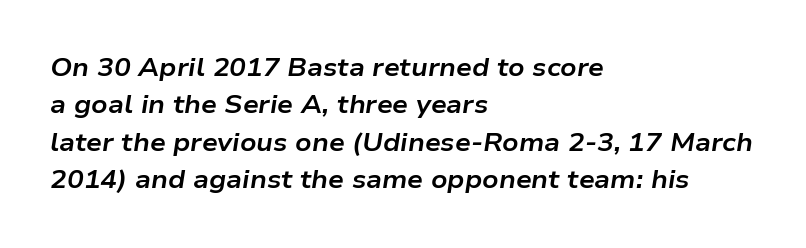
The image shows 25 px bold type, italic (leaning right); set left-aligned, normal line spacing (1.5x), normal letter spacing, not underlined.
